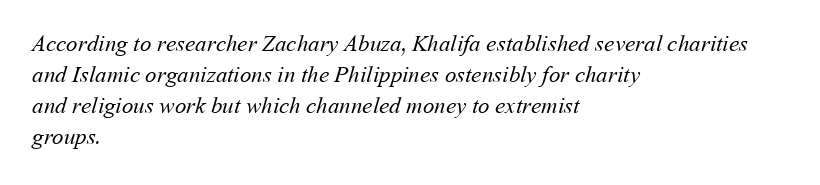
The vertical gap from one line to the next is medium. The letterforms sit at book weight or below. Underline: absent. All the whitespace from short lines collects on the right. The type is set solid horizontally, with unmodified tracking.
